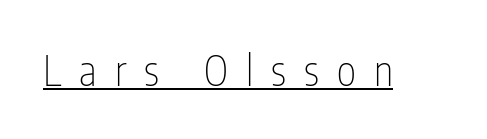
When letters stand straight like this, we call the style roman or upright. Examine the stroke ends and you'll find no serifs. Caption: lettering with a line underneath. The tracking jumps out immediately: characters are airy and widely separated.
